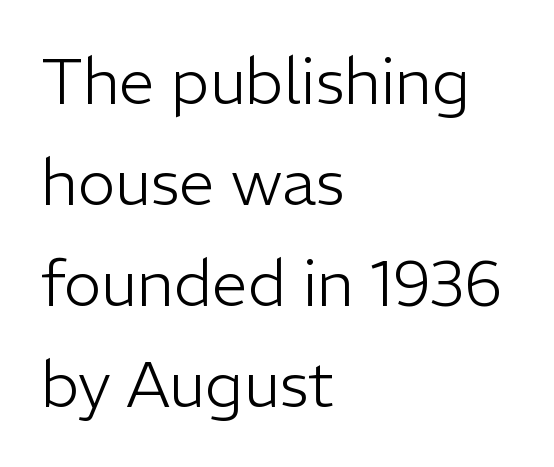
{"serif": "no", "italic": "no", "bold": "no", "weight": "light", "width": "normal", "stroke_contrast": "low", "x_height": "medium", "monospaced": "no", "underline": "no", "align": "left", "line_spacing": "normal", "line_spacing_ratio": 1.58, "letter_spacing": "normal", "letter_spacing_em": 0.0, "glyph_px": 64}
